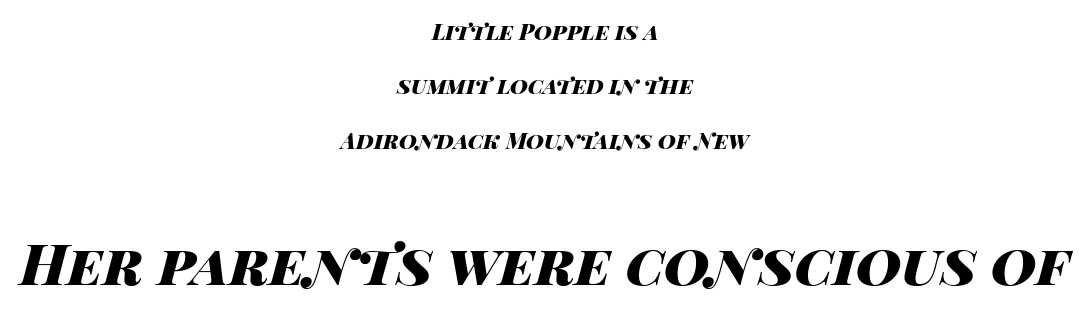
The image shows 56 px heavy, wide type, italic (leaning right); set centered, loose line spacing (2.47x), normal letter spacing, not underlined; the second (bottom) block is 2.55x larger; high stroke contrast and a large x-height.
